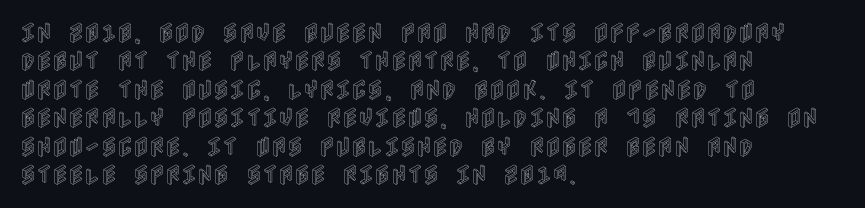
{"italic": "no", "underline": "no", "align": "left", "line_spacing": "normal", "line_spacing_ratio": 1.29, "letter_spacing": "normal", "letter_spacing_em": 0.0, "glyph_px": 22}
